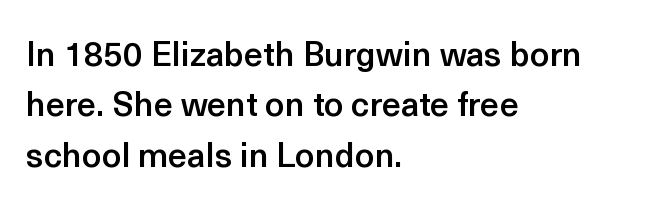
Anything drawn beneath the words? Only blank space. Serifs: no, the terminals of the letterforms are clean. Characters remain perfectly vertical along every line. How would I describe the line gaps? Plain and ordinary.
